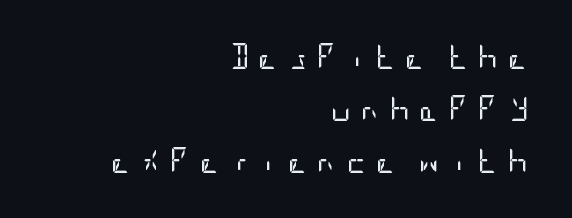
It's the straight-up-and-down kind of type. Leading is clearly above the norm, producing a sparse column. Short note: letters widely spaced. The paragraph has a hard right edge and a soft left edge. The string is rendered with underlining switched off. Is the stroke heavy? The answer is a plain regular-or-lighter.
